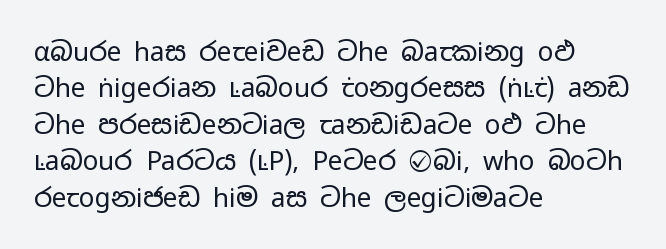
The image shows 26 px text type, upright; set left-aligned, normal line spacing (1.4x), normal letter spacing, not underlined.
